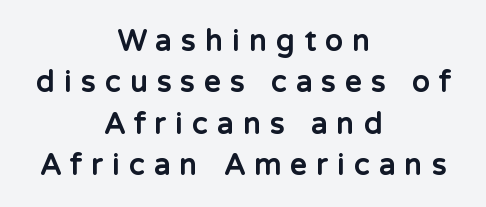
The image shows 29 px bold sans-serif type, upright; set centered, normal line spacing (1.43x), unusually wide letter spacing (+0.33 em), not underlined; low stroke contrast and a medium x-height.
